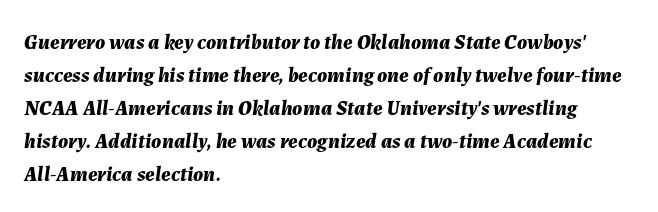
The image shows 21 px bold type, italic (leaning right); set left-aligned, normal line spacing (1.57x), normal letter spacing, not underlined.
